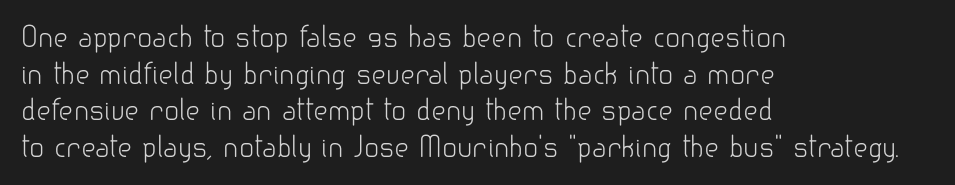
Unlike italic type, these characters show no tilt at all. Inter-character spacing is left at the font's built-in metrics. A typesetter would call this leading conventional body-copy spacing. Is this a sans? Yes — the strokes have no serifs.
